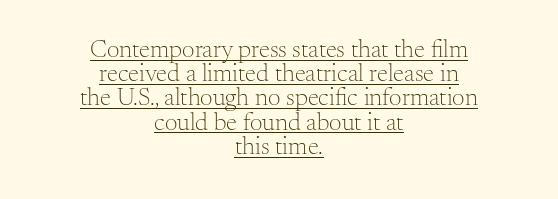
{"italic": "no", "bold": "no", "underline": "yes", "align": "center", "line_spacing": "tight", "line_spacing_ratio": 0.97, "letter_spacing": "normal", "letter_spacing_em": 0.0, "glyph_px": 25}
